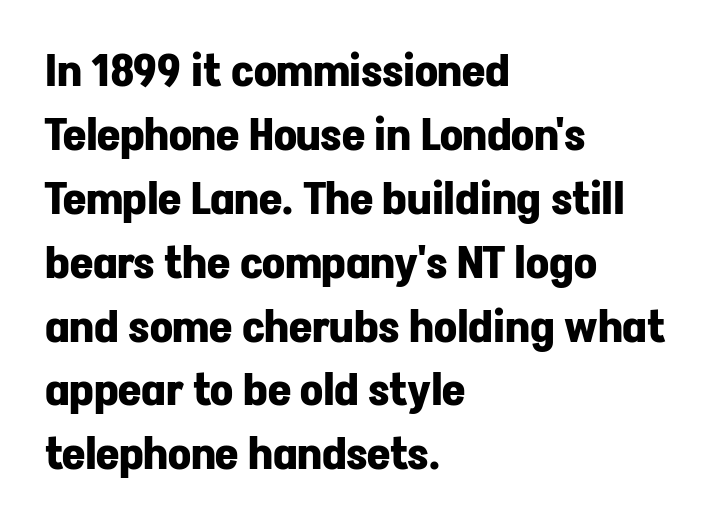
{"serif": "no", "italic": "no", "bold": "yes", "weight": "bold", "width": "normal", "stroke_contrast": "low", "x_height": "medium", "monospaced": "no", "underline": "no", "align": "left", "line_spacing": "normal", "line_spacing_ratio": 1.42, "letter_spacing": "normal", "letter_spacing_em": 0.0, "glyph_px": 45}
